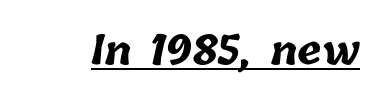
These lines keep a tight, regular rhythm from letter to letter. These lines are rendered in a variable-pitch font. The sample's only ornament is a line tracing under the words. Does the weight exceed regular? Yes, all the way to bold.
